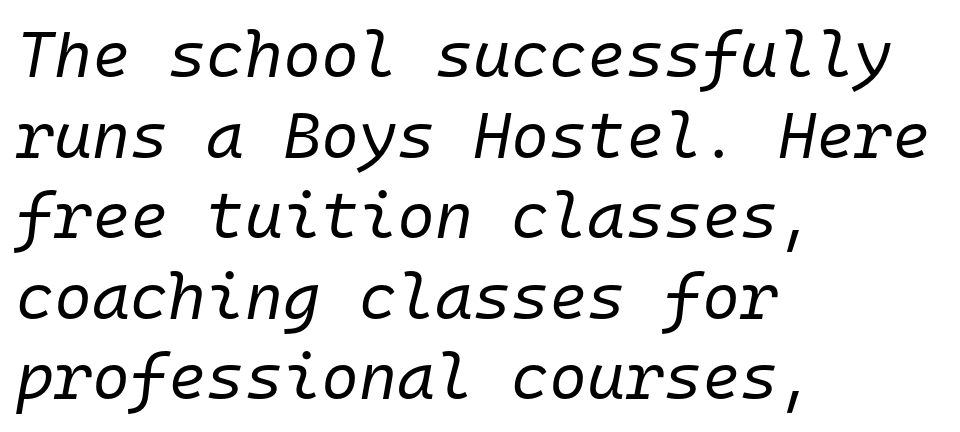
The image shows 65 px regular-weight type, italic (leaning right), monospaced; set left-aligned, line spacing 1.24x, normal letter spacing, not underlined; low stroke contrast and a medium x-height.
